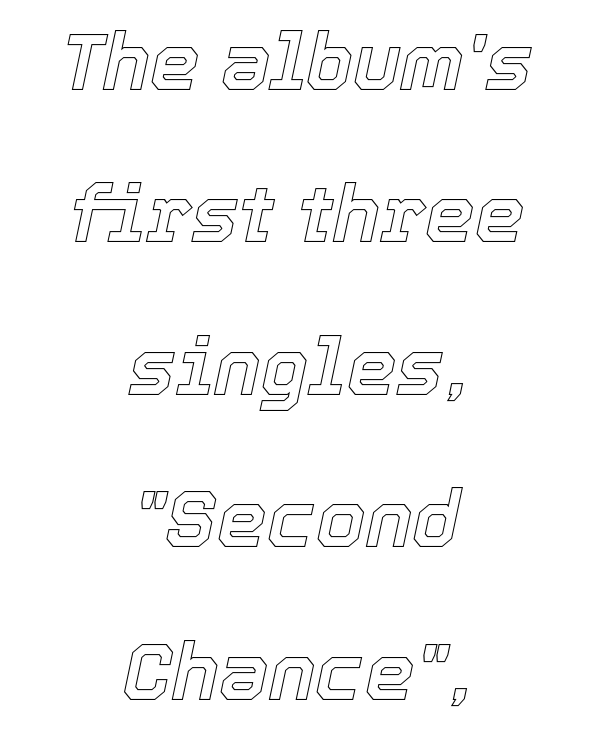
The image shows 79 px text type, italic (leaning right); set centered, loose line spacing (1.93x), normal letter spacing, not underlined; a medium x-height.
